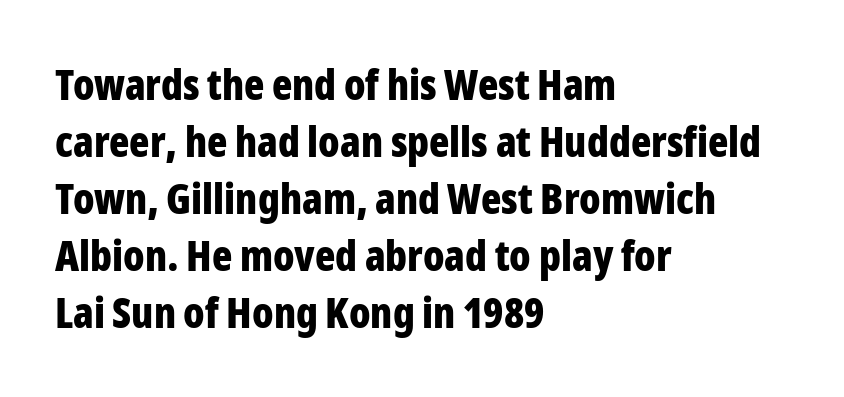
The image shows 42 px bold, condensed sans-serif type, upright; set left-aligned, normal line spacing (1.36x), normal letter spacing, not underlined; low stroke contrast and a medium x-height.
